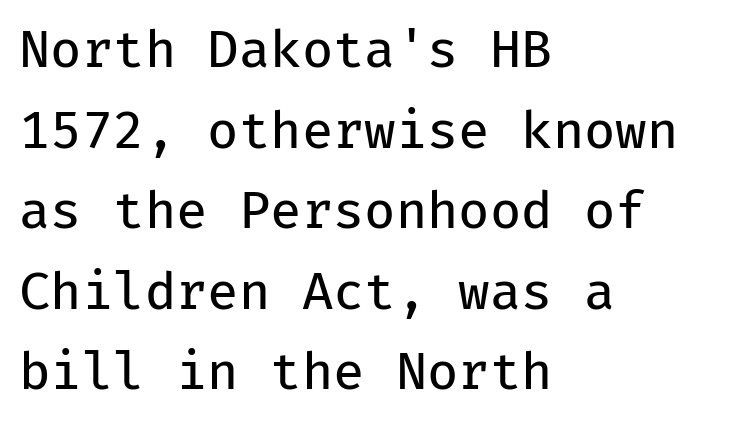
The image shows 51 px regular-weight sans-serif type, upright, monospaced; set left-aligned, normal line spacing (1.58x), normal letter spacing, not underlined; low stroke contrast and a medium x-height.
